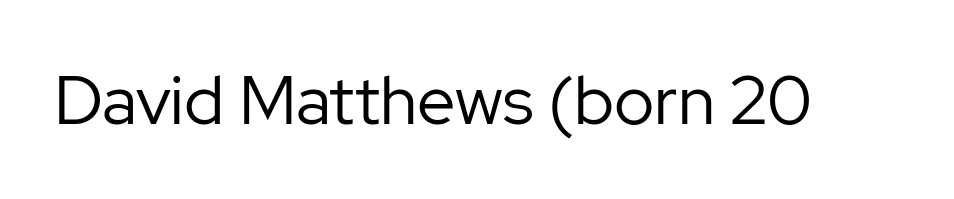
{"serif": "no", "italic": "no", "bold": "no", "weight": "regular", "width": "normal", "stroke_contrast": "low", "x_height": "medium", "monospaced": "no", "underline": "no", "letter_spacing": "normal", "letter_spacing_em": 0.0, "glyph_px": 68}
